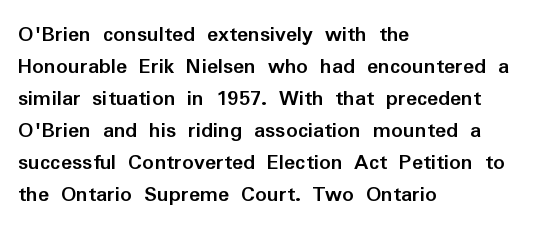
Compared with typical paragraphs, the rows here are spaced about the same. In terms of posture, this sample is upright. You'd pick this weight for a headline — it's a proper bold. Typeset ragged right — the left edge is the straight one.
